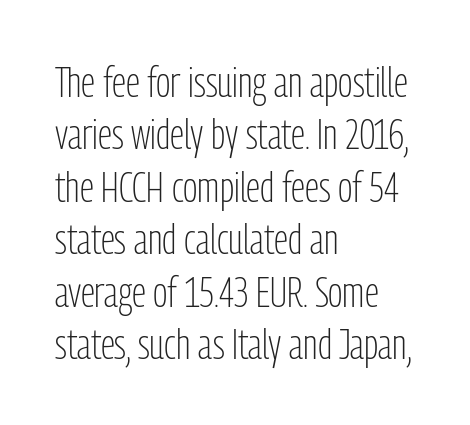
Note the varied advance widths — an 'i' is clearly narrower than an 'm'. The space directly below the letters is spotless. Short note: letters normally spaced. Short and long lines alike share a common starting point at left. Stems and bowls with no extra thickness — not bold.
